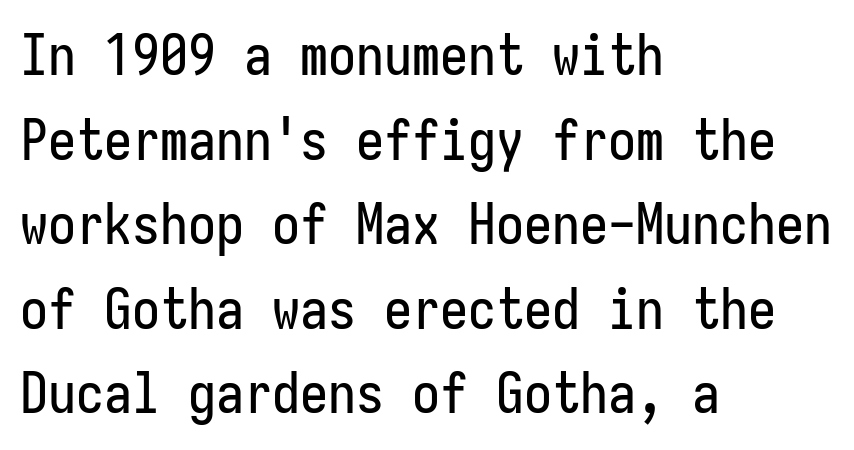
The image shows 56 px condensed sans-serif type, upright, monospaced; set left-aligned, normal line spacing (1.51x), normal letter spacing, not underlined; low stroke contrast and a medium x-height.
